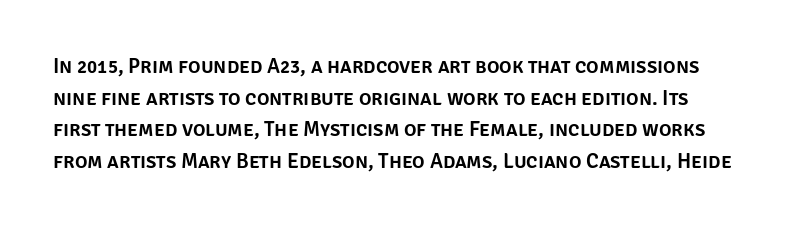
{"italic": "no", "underline": "no", "line_spacing": "normal", "line_spacing_ratio": 1.51, "letter_spacing": "normal", "letter_spacing_em": 0.0, "glyph_px": 21}
